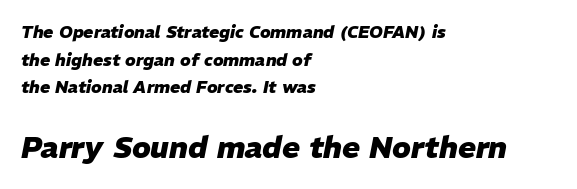
The image shows 30 px heavy type, italic (leaning right); set left-aligned, normal line spacing (1.63x), normal letter spacing, not underlined; the second (bottom) block is 1.76x larger; low stroke contrast and a medium x-height.
